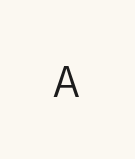
{"serif": "no", "italic": "no", "bold": "no", "weight": "light", "width": "normal", "stroke_contrast": "low", "x_height": "medium", "monospaced": "no", "underline": "no", "letter_spacing": "normal", "letter_spacing_em": 0.0, "glyph_px": 48}
